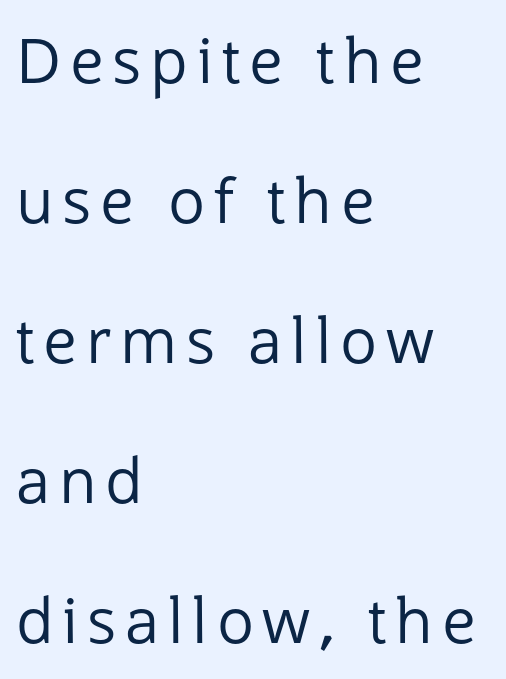
Regarding serifs, this sample does without them. The lines are quadded left. Successive baselines arrive slowly, with a big drop between each. The letters stand upright; this is a roman face. Character widths vary here, with narrow letters taking less room than wide ones. The words here are not underlined.
